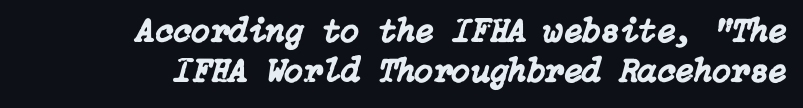
Q: Is the text italic (slanted)? A: Yes, it leans right by about 15 degrees.
Q: Is the text underlined? A: No.
Q: How is the paragraph aligned? A: Right-aligned.
Q: Is the spacing between letters normal or unusually wide? A: Normal.
Q: Width (condensed, normal, or wide)? A: Normal.
Q: Stroke contrast? A: Low.
Q: x-height? A: Medium.
